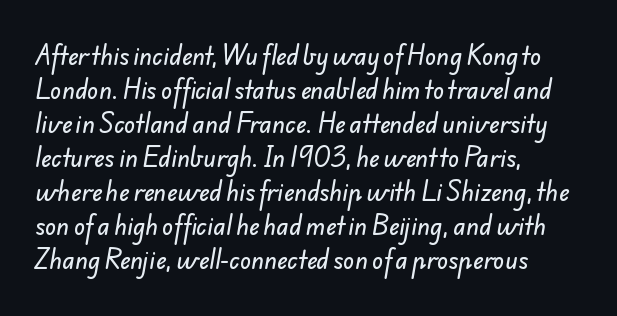
Honestly, the row spacing looks completely unremarkable. The setting favours the left margin, as ordinary paragraphs usually do. There is no visible air inserted between adjacent glyphs. Rule under the text: the space is simply empty.
